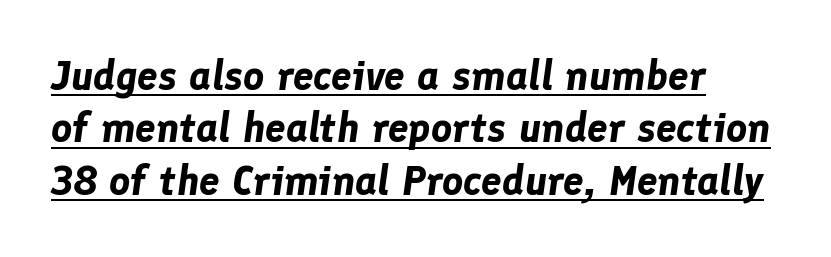
The image shows 41 px bold type, italic (leaning right); set left-aligned, normal line spacing (1.28x), normal letter spacing, underlined; low stroke contrast and a medium x-height.
